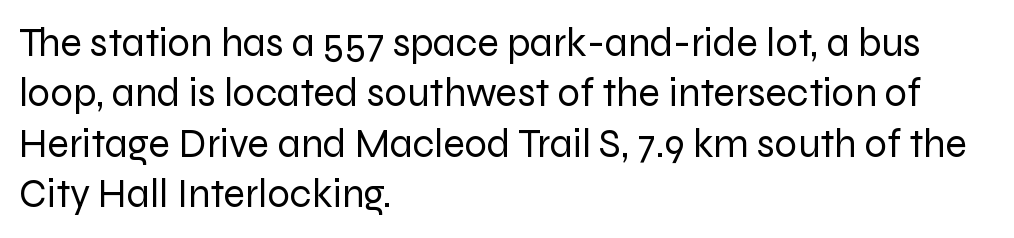
Q: Is the text bold? A: No.
Q: Is the text italic (slanted)? A: No, it is upright.
Q: Is the typeface a serif or a sans-serif typeface? A: Sans-serif.
Q: Is the text underlined? A: No.
Q: How is the paragraph aligned? A: Left-aligned.
Q: Is the spacing between letters normal or unusually wide? A: Normal.
Q: Is the spacing between lines tight, normal or loose? A: Normal.
Q: Width (condensed, normal, or wide)? A: Normal.
Q: Stroke contrast? A: Low.
Q: x-height? A: Medium.
Q: Monospaced? A: No.
